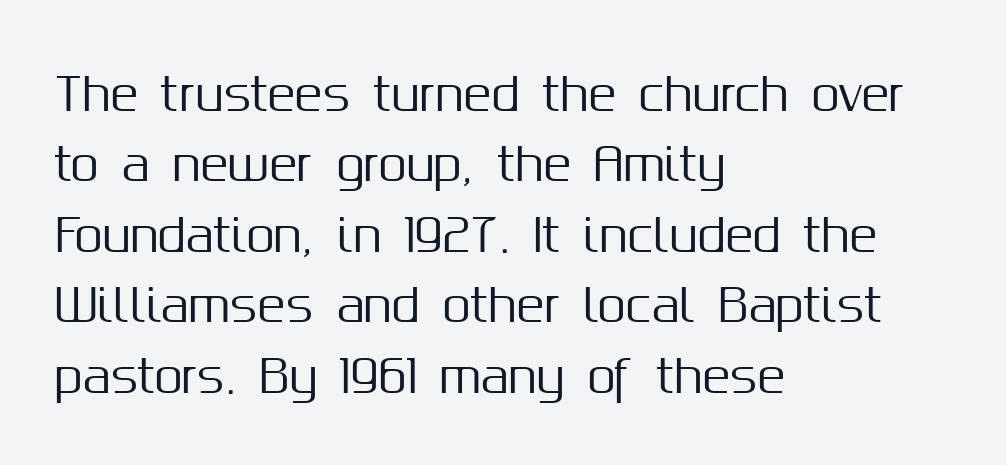
Q: Is the text italic (slanted)? A: No, it is upright.
Q: Is the typeface a serif or a sans-serif typeface? A: Sans-serif.
Q: Is the text underlined? A: No.
Q: How is the paragraph aligned? A: Left-aligned.
Q: Is the spacing between letters normal or unusually wide? A: Normal.
Q: Is the spacing between lines tight, normal or loose? A: Normal.
Q: Width (condensed, normal, or wide)? A: Normal.
Q: Stroke contrast? A: Medium.
Q: x-height? A: Medium.
Q: Monospaced? A: No.
